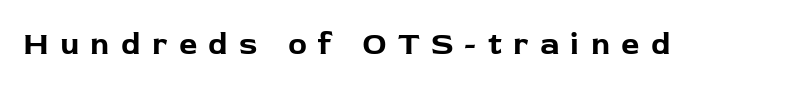
The image shows 32 px bold sans-serif type, upright; set unusually wide letter spacing (+0.35 em), not underlined; low stroke contrast and a medium x-height.
